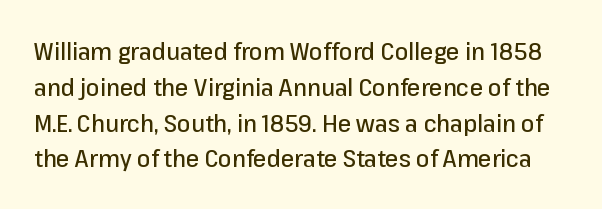
{"italic": "no", "underline": "no", "line_spacing": "normal", "line_spacing_ratio": 1.49, "letter_spacing": "normal", "letter_spacing_em": 0.0, "glyph_px": 24}
